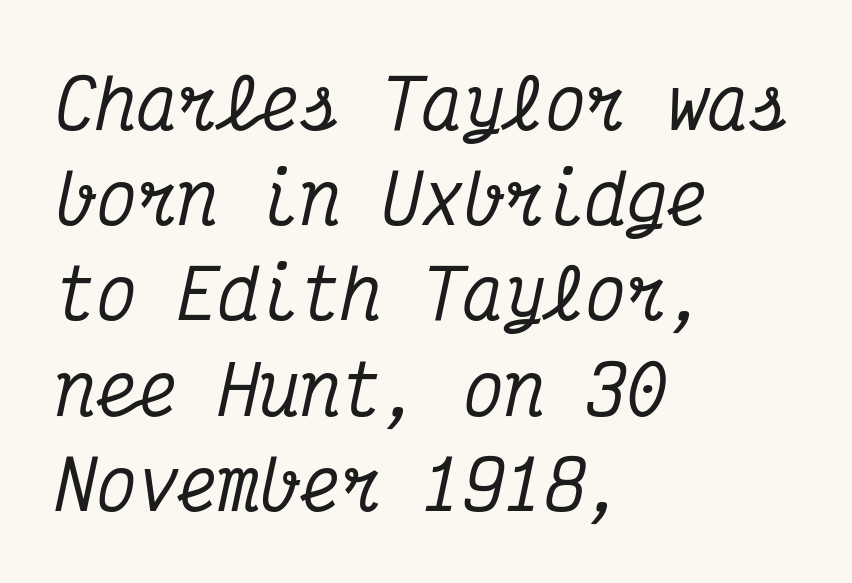
Q: Is the text italic (slanted)? A: Yes, it leans right by about 12 degrees.
Q: Is the typeface a serif or a sans-serif typeface? A: Serif.
Q: Is the text underlined? A: No.
Q: How is the paragraph aligned? A: Left-aligned.
Q: Is the spacing between letters normal or unusually wide? A: Normal.
Q: Is the spacing between lines tight, normal or loose? A: Normal.
Q: Width (condensed, normal, or wide)? A: Condensed.
Q: Stroke contrast? A: Medium.
Q: x-height? A: Medium.
Q: Monospaced? A: Yes.
